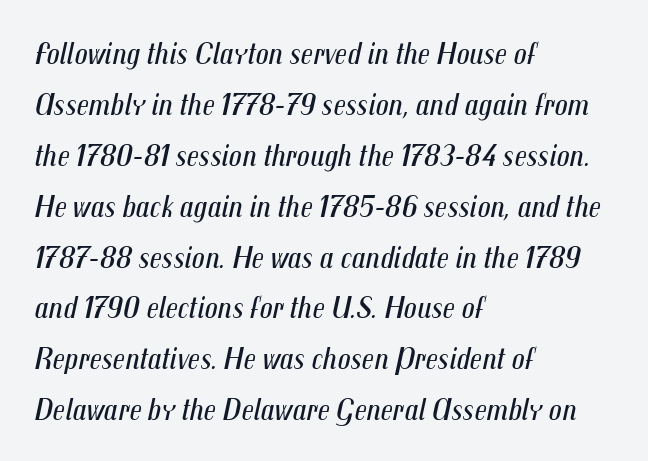
Q: Is the text bold? A: No.
Q: Is the text italic (slanted)? A: Yes, it leans right by about 12 degrees.
Q: Is the text underlined? A: No.
Q: How is the paragraph aligned? A: Left-aligned.
Q: Is the spacing between letters normal or unusually wide? A: Normal.
Q: Is the spacing between lines tight, normal or loose? A: Normal.
Q: Width (condensed, normal, or wide)? A: Condensed.
Q: Stroke contrast? A: Medium.
Q: x-height? A: Medium.
Q: Monospaced? A: No.
